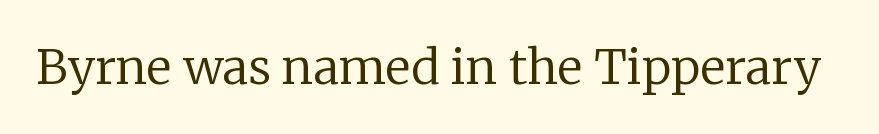
The passage shown is not underscored anywhere. This reads as an unemphasized weight, regular at the heaviest. Do the characters align in a grid? No, the font is proportional. The font family rendered here belongs to the serif group. The type is set solid horizontally, with unmodified tracking. If you drew a line through each stem, it would be perfectly vertical.
